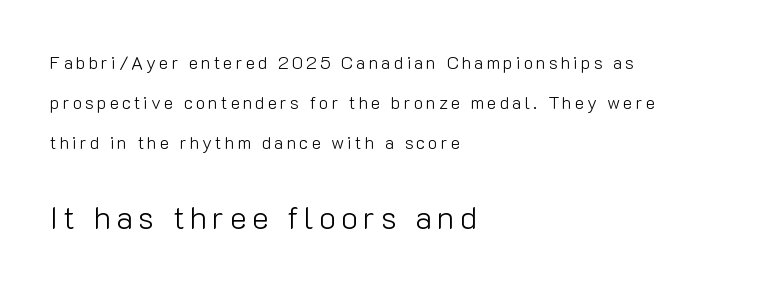
Q: Is the text bold? A: No.
Q: Is the text italic (slanted)? A: No, it is upright.
Q: Is the typeface a serif or a sans-serif typeface? A: Sans-serif.
Q: Is the text underlined? A: No.
Q: How is the paragraph aligned? A: Left-aligned.
Q: Is the spacing between lines tight, normal or loose? A: Loose.
Q: Which block of text is set in a larger size, the first (top) or the second (bottom)? A: The second (bottom) one.
Q: Width (condensed, normal, or wide)? A: Normal.
Q: Stroke contrast? A: Low.
Q: x-height? A: Medium.
Q: Monospaced? A: No.
